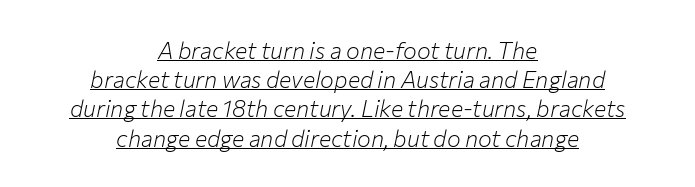
The image shows 23 px text type, italic (leaning right); set centered, normal line spacing (1.27x), normal letter spacing, underlined.
